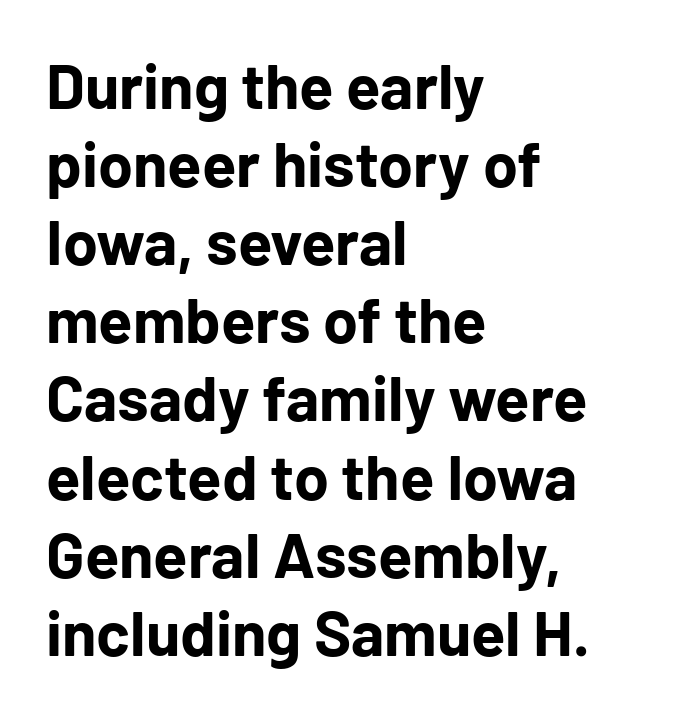
{"serif": "no", "italic": "no", "bold": "yes", "weight": "bold", "width": "normal", "stroke_contrast": "low", "x_height": "medium", "monospaced": "no", "underline": "no", "align": "left", "line_spacing_ratio": 1.24, "letter_spacing": "normal", "letter_spacing_em": 0.0, "glyph_px": 63}
